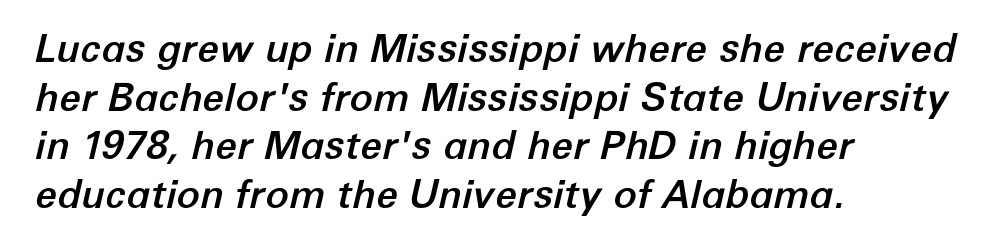
{"italic": "yes", "lean": "right", "slant_degrees": 12, "width": "normal", "stroke_contrast": "low", "x_height": "medium", "monospaced": "no", "underline": "no", "align": "left", "line_spacing": "normal", "line_spacing_ratio": 1.25, "letter_spacing": "normal", "letter_spacing_em": 0.0, "glyph_px": 39}
